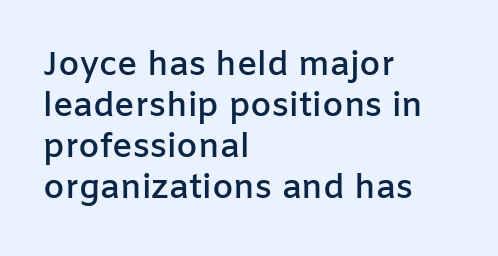
Serif or sans? Sans — the stroke terminals are bare. A clean baseline with only descenders dipping below it. These lines are rendered in a variable-pitch font. Words appear dense and cohesive because spacing is normal.
